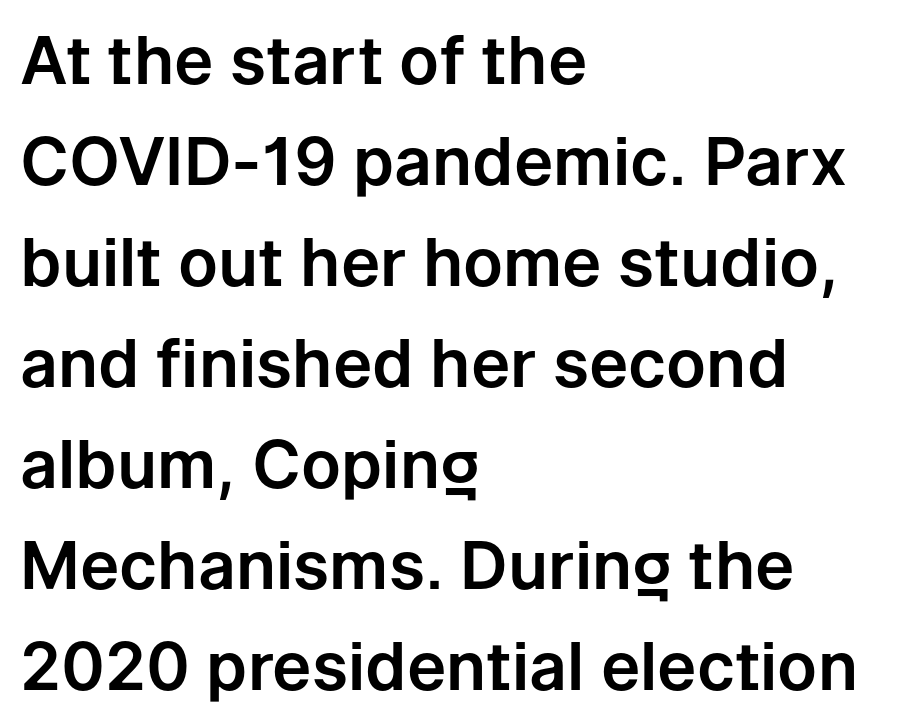
{"serif": "no", "italic": "no", "width": "normal", "stroke_contrast": "low", "x_height": "medium", "monospaced": "no", "underline": "no", "align": "left", "line_spacing": "normal", "line_spacing_ratio": 1.53, "letter_spacing": "normal", "letter_spacing_em": 0.0, "glyph_px": 66}
